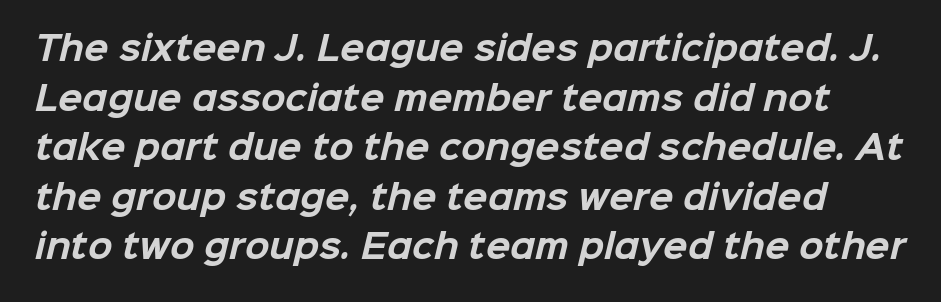
Q: Is the text bold? A: Yes.
Q: Is the typeface a serif or a sans-serif typeface? A: Sans-serif.
Q: Is the text underlined? A: No.
Q: Is the spacing between letters normal or unusually wide? A: Normal.
Q: Is the spacing between lines tight, normal or loose? A: Normal.
Q: Width (condensed, normal, or wide)? A: Normal.
Q: Stroke contrast? A: Low.
Q: x-height? A: Medium.
Q: Monospaced? A: No.
